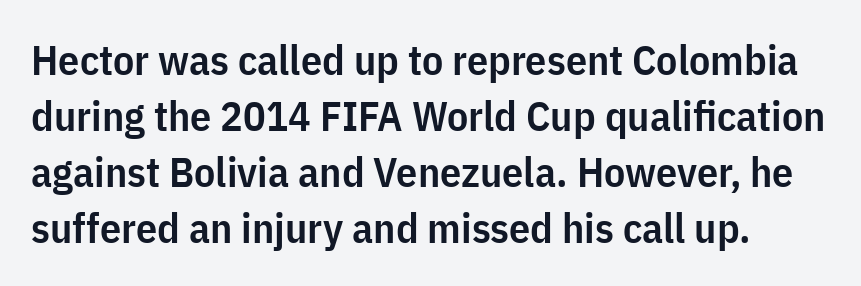
The image shows 42 px semibold, condensed sans-serif type, upright; set normal line spacing (1.33x), normal letter spacing, not underlined; low stroke contrast and a medium x-height.
